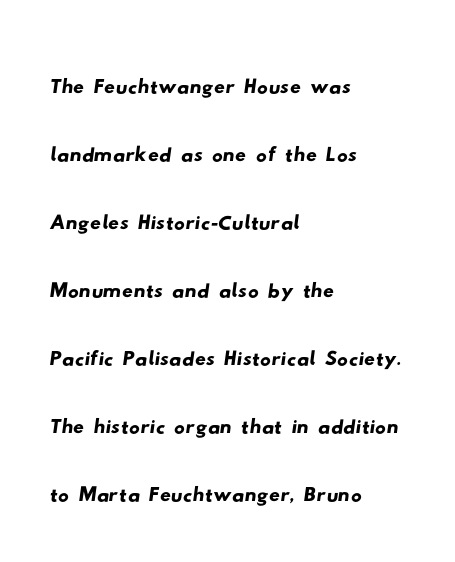
The image shows 54 px wide sans-serif type; set left-aligned, normal line spacing (1.26x), normal letter spacing, not underlined; low stroke contrast and a small x-height.
